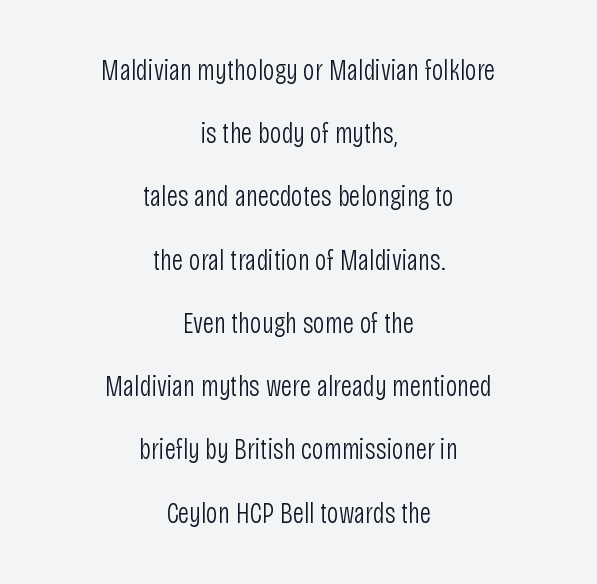
Italic: no, the glyphs are upright roman. The whitespace from short lines is split evenly between both sides. These lines are rendered in a variable-pitch font. These lines stand farther apart than default settings would place them. The specimen omits any rule beneath the text block's lines. Font category for this specimen: sans-serif.
